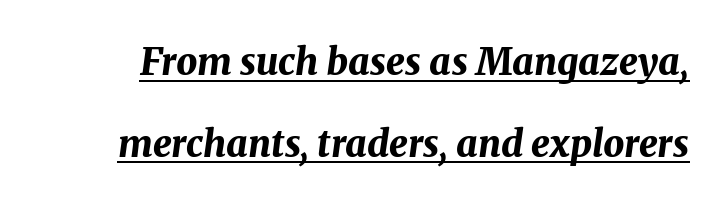
The image shows 37 px bold type, italic (leaning right); set loose line spacing (2.21x), normal letter spacing, underlined; medium stroke contrast and a medium x-height.
